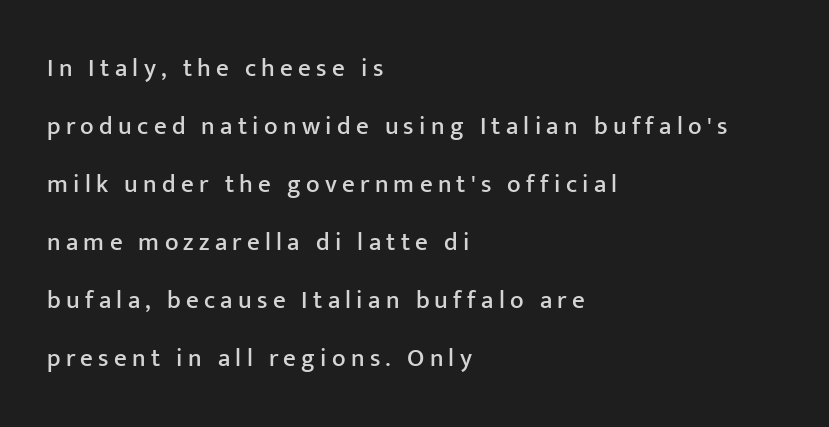
The image shows 25 px text type, upright; set left-aligned, loose line spacing (2.32x), unusually wide letter spacing (+0.21 em), not underlined.
